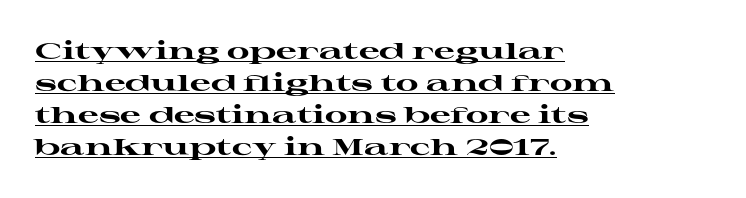
Emphasis by weight is at full strength: bold. Layout note: lines flush left. Students, note that the glyphs here touch the page at normal intervals. The letters stand straight up with perfectly vertical stems. In designer terms, the underline attribute is active on this setting. Successive baselines arrive at the customary interval.
